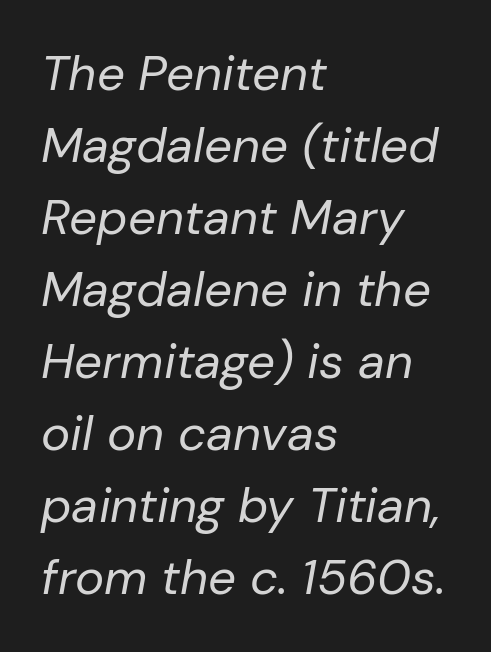
Q: Is the text bold? A: No.
Q: Is the text italic (slanted)? A: Yes, it leans right by about 10 degrees.
Q: Is the text underlined? A: No.
Q: How is the paragraph aligned? A: Left-aligned.
Q: Is the spacing between letters normal or unusually wide? A: Normal.
Q: Is the spacing between lines tight, normal or loose? A: Normal.
Q: Width (condensed, normal, or wide)? A: Normal.
Q: Stroke contrast? A: Low.
Q: x-height? A: Medium.
Q: Monospaced? A: No.
